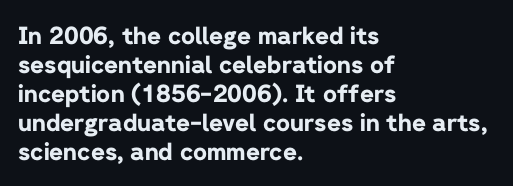
Q: Is the text bold? A: Yes.
Q: Is the text italic (slanted)? A: No, it is upright.
Q: Is the text underlined? A: No.
Q: How is the paragraph aligned? A: Left-aligned.
Q: Is the spacing between letters normal or unusually wide? A: Normal.
